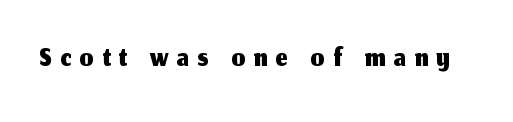
{"serif": "no", "italic": "no", "width": "normal", "stroke_contrast": "medium", "x_height": "medium", "monospaced": "no", "underline": "no", "letter_spacing": "wide", "letter_spacing_em": 0.2, "glyph_px": 43}
